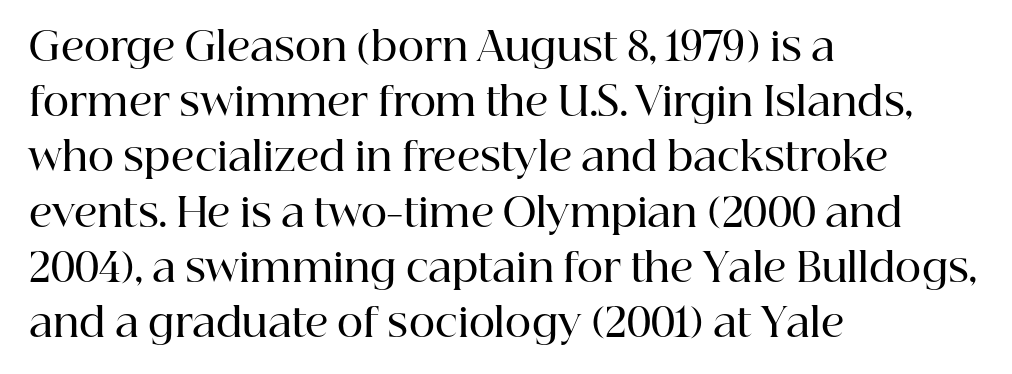
Underline: absent. Typographic density is moderately raised because the face is semibold. This sample has the flowing, uneven cadence of proportional lettering. The glyphs in this specimen are seriffed.
